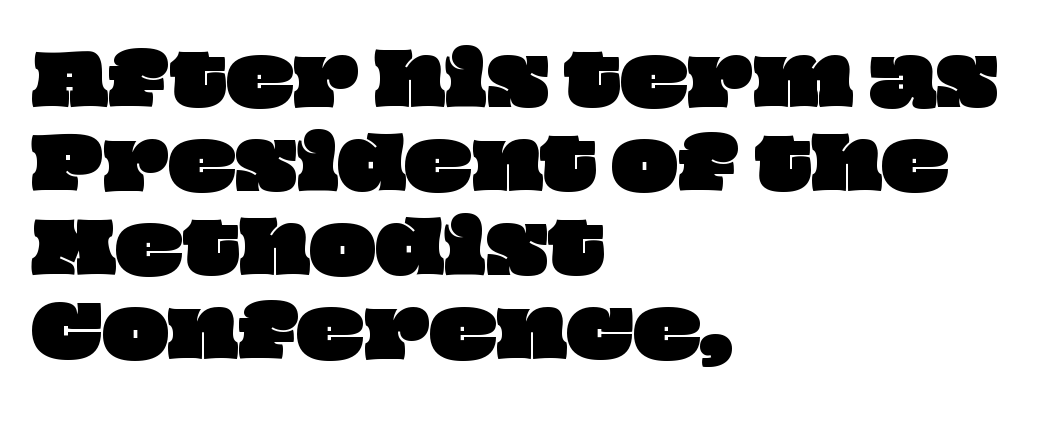
{"width": "wide", "stroke_contrast": "low", "x_height": "large", "monospaced": "no", "underline": "no", "align": "left", "line_spacing_ratio": 1.2, "letter_spacing": "normal", "letter_spacing_em": 0.0, "glyph_px": 70}
